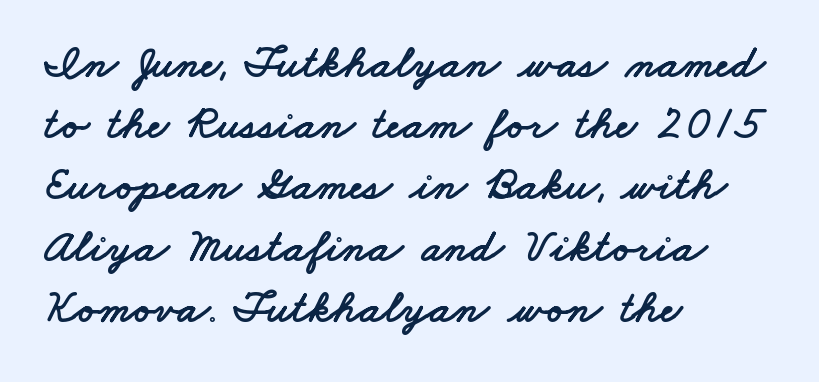
Q: Is the typeface a serif or a sans-serif typeface? A: Sans-serif.
Q: Is the text underlined? A: No.
Q: How is the paragraph aligned? A: Left-aligned.
Q: Is the spacing between letters normal or unusually wide? A: Normal.
Q: Is the spacing between lines tight, normal or loose? A: Normal.
Q: Width (condensed, normal, or wide)? A: Wide.
Q: Stroke contrast? A: Low.
Q: x-height? A: Small.
Q: Monospaced? A: No.
